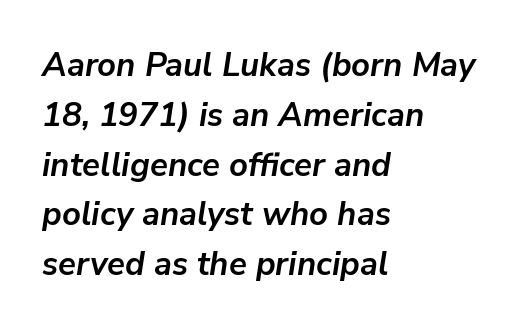
{"italic": "yes", "lean": "right", "slant_degrees": 9, "bold": "yes", "weight": "semibold", "width": "normal", "stroke_contrast": "low", "x_height": "medium", "monospaced": "no", "underline": "no", "align": "left", "line_spacing": "normal", "line_spacing_ratio": 1.51, "letter_spacing": "normal", "letter_spacing_em": 0.0, "glyph_px": 33}
